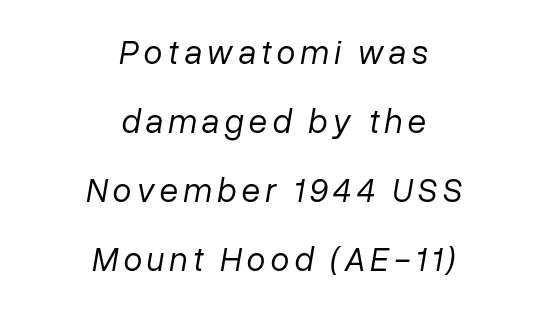
The image shows 34 px regular-weight type, italic (leaning right); set centered, loose line spacing (2.03x), not underlined; low stroke contrast and a medium x-height.
